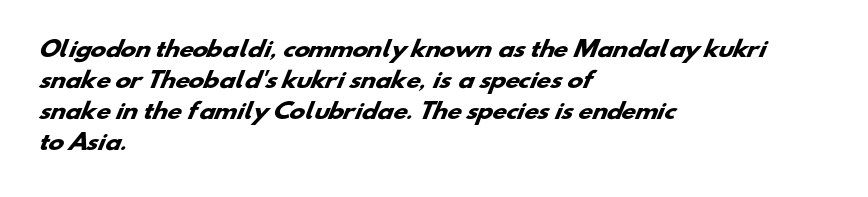
The image shows 21 px bold type; set left-aligned, normal line spacing (1.48x), normal letter spacing, not underlined.
